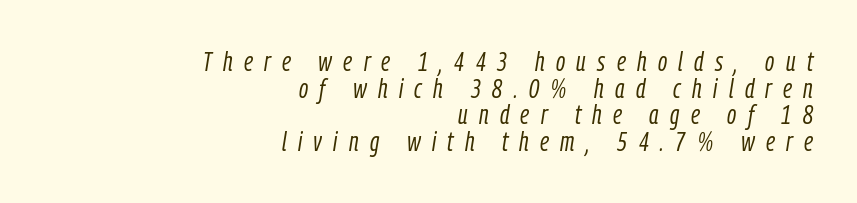
{"italic": "yes", "lean": "right", "slant_degrees": 9, "bold": "no", "underline": "no", "align": "right", "line_spacing": "tight", "line_spacing_ratio": 0.99, "letter_spacing": "wide", "letter_spacing_em": 0.42, "glyph_px": 27}
